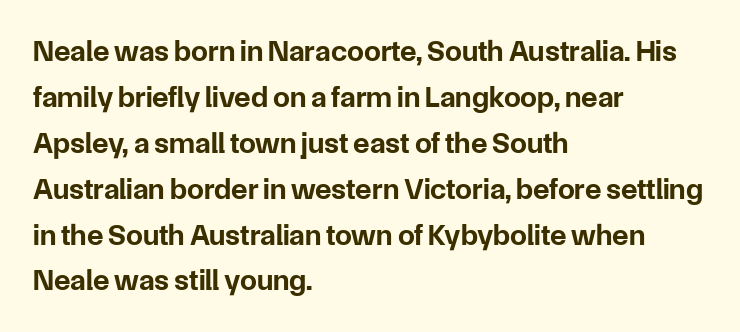
{"serif": "no", "italic": "no", "bold": "yes", "weight": "bold", "width": "normal", "stroke_contrast": "low", "x_height": "medium", "monospaced": "no", "underline": "no", "align": "left", "line_spacing": "normal", "line_spacing_ratio": 1.53, "letter_spacing": "normal", "letter_spacing_em": 0.0, "glyph_px": 30}
